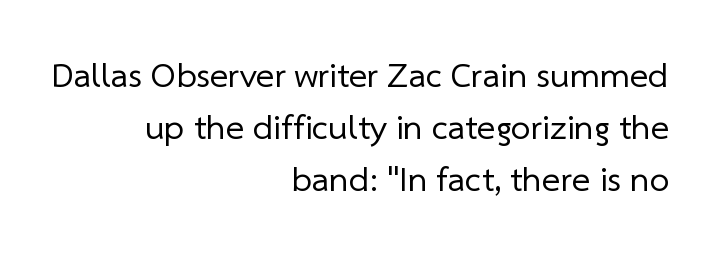
The image shows 35 px regular-weight sans-serif type; set right-aligned, normal line spacing (1.49x), normal letter spacing, not underlined; low stroke contrast and a medium x-height.
